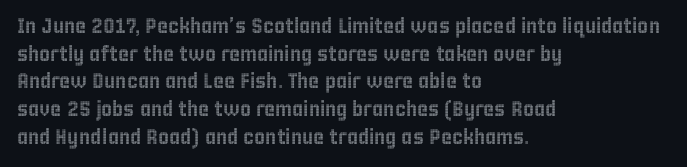
The image shows 21 px text type, upright; set left-aligned, normal line spacing (1.32x), normal letter spacing, not underlined.
